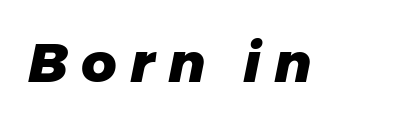
Q: Is the text bold? A: Yes.
Q: Is the text italic (slanted)? A: Yes, it leans right by about 11 degrees.
Q: Is the text underlined? A: No.
Q: Is the spacing between letters normal or unusually wide? A: Unusually wide.
Q: Width (condensed, normal, or wide)? A: Normal.
Q: Stroke contrast? A: Low.
Q: x-height? A: Medium.
Q: Monospaced? A: No.
